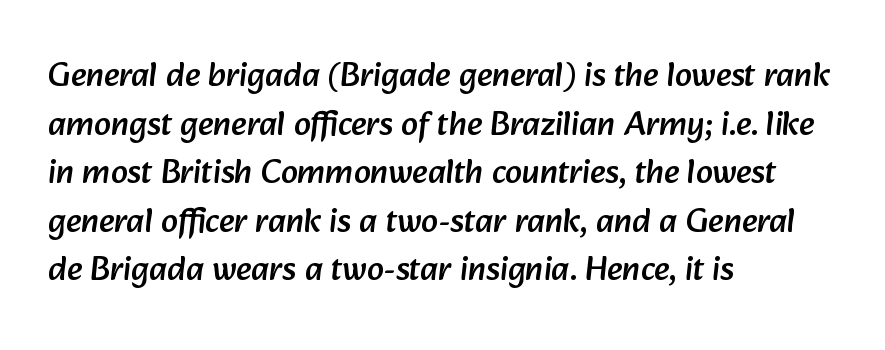
The image shows 34 px sans-serif type; set left-aligned, normal line spacing (1.43x), normal letter spacing, not underlined; low stroke contrast and a medium x-height.
